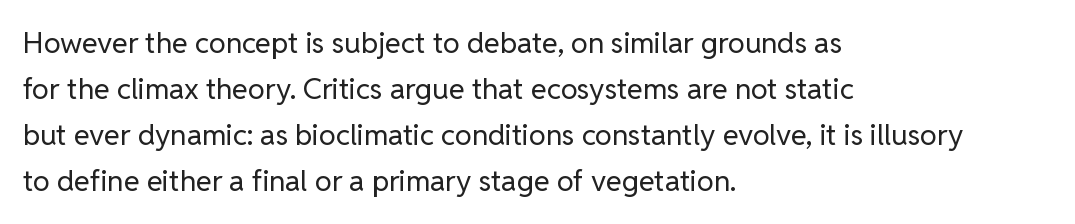
Q: Is the text bold? A: No.
Q: Is the text italic (slanted)? A: No, it is upright.
Q: Is the typeface a serif or a sans-serif typeface? A: Sans-serif.
Q: Is the text underlined? A: No.
Q: How is the paragraph aligned? A: Left-aligned.
Q: Is the spacing between letters normal or unusually wide? A: Normal.
Q: Is the spacing between lines tight, normal or loose? A: Normal.
Q: Width (condensed, normal, or wide)? A: Normal.
Q: Stroke contrast? A: Low.
Q: x-height? A: Medium.
Q: Monospaced? A: No.
